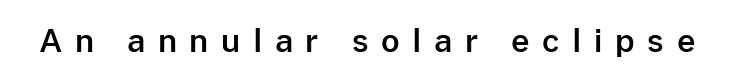
{"serif": "no", "italic": "no", "width": "normal", "stroke_contrast": "low", "x_height": "medium", "monospaced": "no", "underline": "no", "letter_spacing": "wide", "letter_spacing_em": 0.39, "glyph_px": 32}
